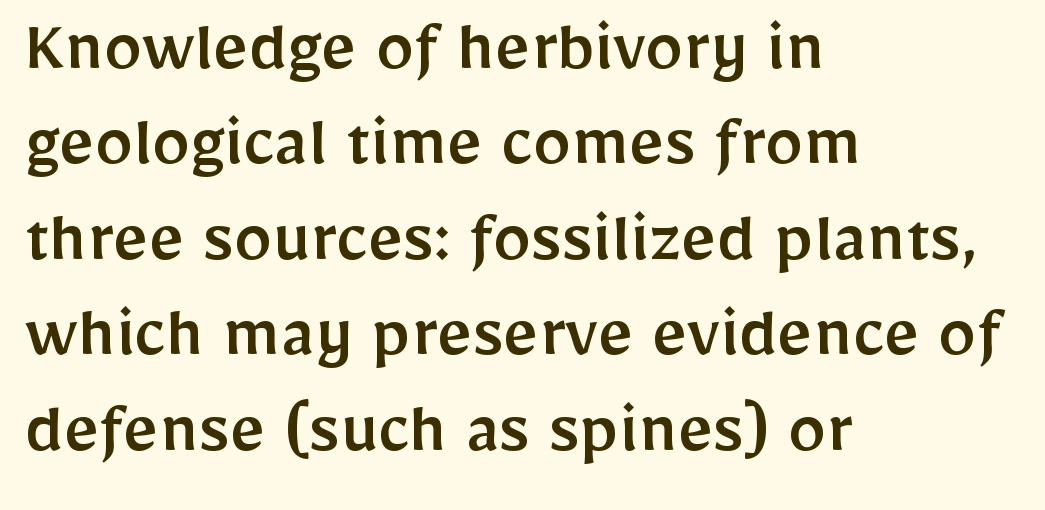
The image shows 77 px sans-serif type, upright; set left-aligned, line spacing 1.24x, normal letter spacing, not underlined; low stroke contrast and a medium x-height.
